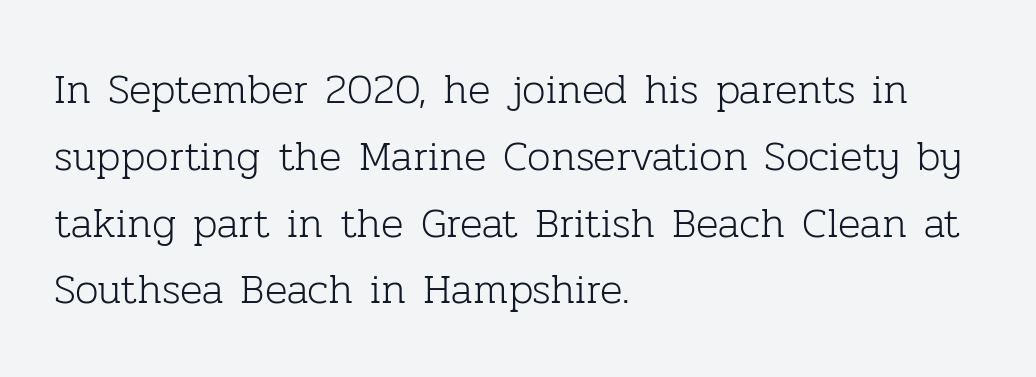
Letter spacing: default. Spacing verdict: proportional, widths tailored to each character. Is this a heavy cut? Hardly; it is regular or lighter. Every stem runs plumb, perpendicular to the baseline. Regular leading. I'd call this a serif setting — the letters wear small feet.
